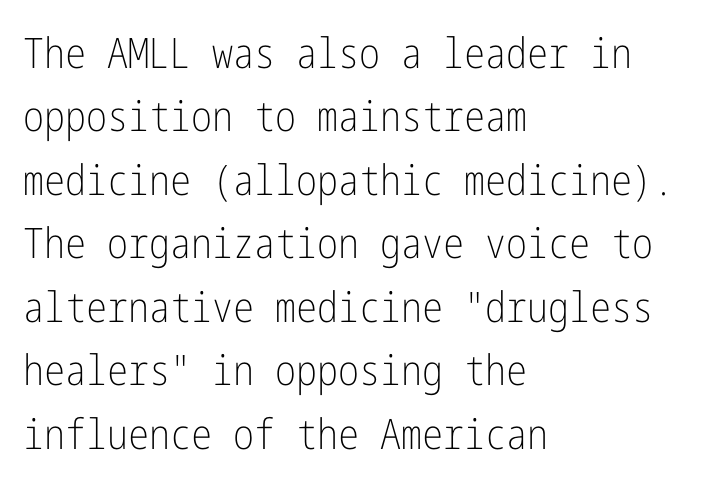
Horizontally, the lines are justified to the leading edge only. This sample uses plain, unmodified letter spacing. The font's upright variant was chosen for this text. No letter is thick-stroked: the sample isn't bold. Leading: standard. To sum up the face: it is a sans, with no serifs.
